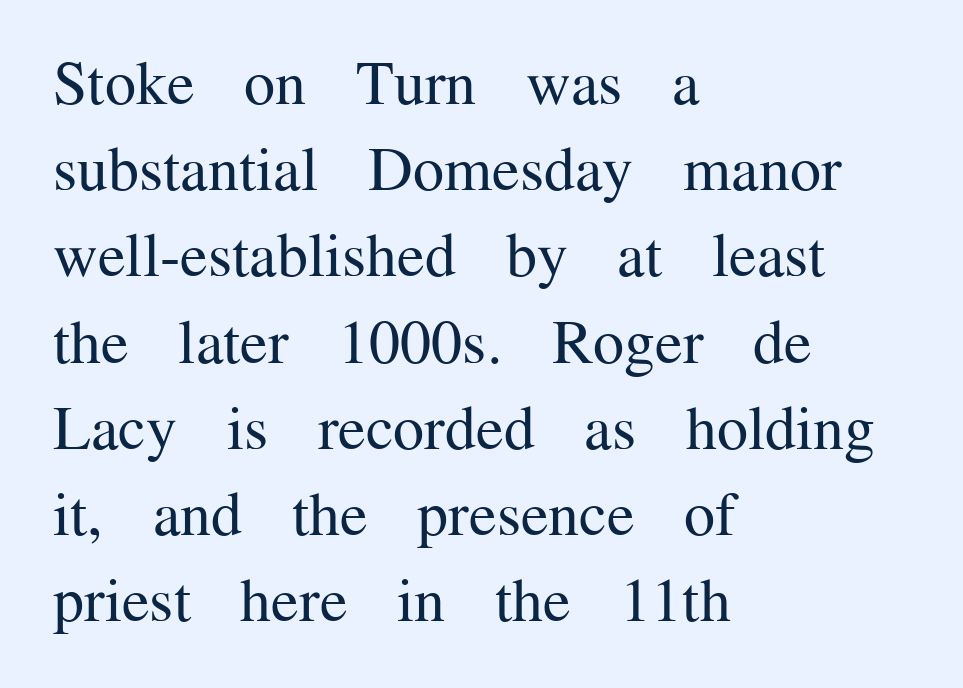
{"serif": "yes", "italic": "no", "bold": "no", "weight": "regular", "width": "normal", "stroke_contrast": "medium", "x_height": "medium", "monospaced": "no", "underline": "no", "align": "left", "line_spacing": "normal", "line_spacing_ratio": 1.39, "letter_spacing": "normal", "letter_spacing_em": 0.0, "glyph_px": 62}
